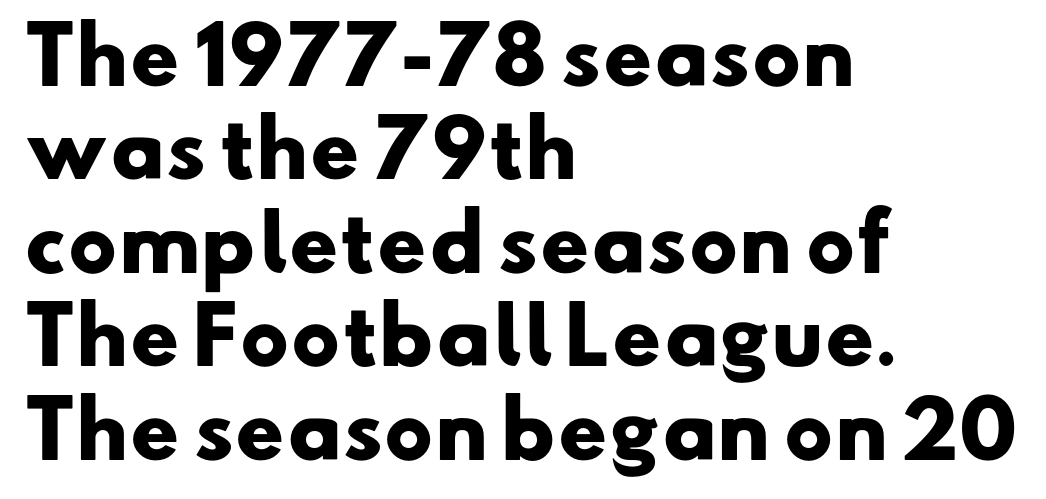
{"serif": "no", "bold": "yes", "weight": "heavy", "width": "wide", "stroke_contrast": "low", "x_height": "small", "monospaced": "no", "underline": "no", "align": "left", "line_spacing_ratio": 1.23, "letter_spacing": "normal", "letter_spacing_em": 0.0, "glyph_px": 76}
